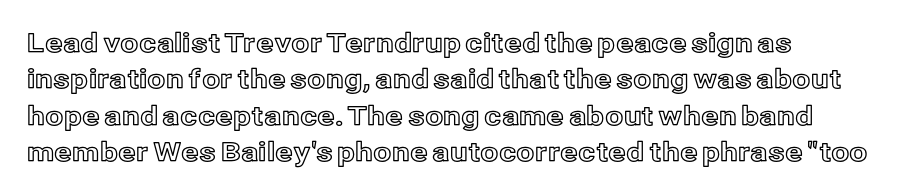
The image shows 26 px text type, upright; set left-aligned, normal line spacing (1.4x), normal letter spacing, not underlined.
